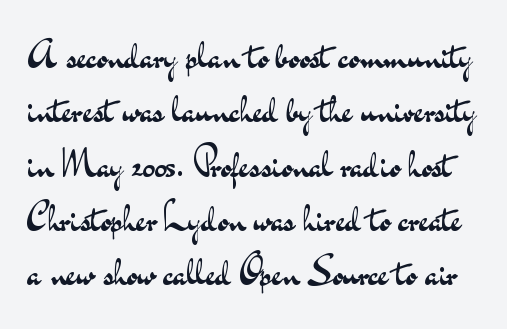
Q: Is the text bold? A: No.
Q: Is the text italic (slanted)? A: Yes.
Q: Is the typeface a serif or a sans-serif typeface? A: Sans-serif.
Q: Is the text underlined? A: No.
Q: Is the spacing between letters normal or unusually wide? A: Normal.
Q: Is the spacing between lines tight, normal or loose? A: Normal.
Q: Width (condensed, normal, or wide)? A: Wide.
Q: Stroke contrast? A: Medium.
Q: x-height? A: Small.
Q: Monospaced? A: No.
